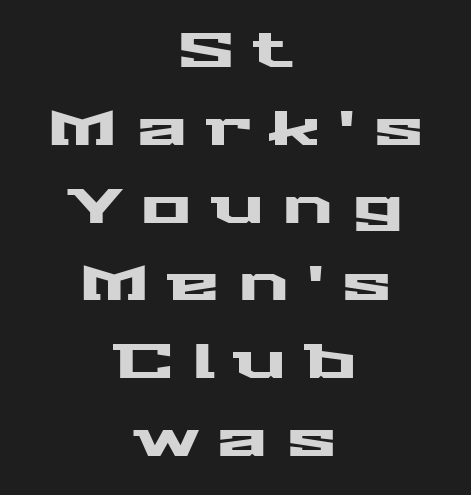
The image shows 48 px wide sans-serif type, upright; set centered, normal line spacing (1.62x), unusually wide letter spacing (+0.38 em), not underlined; medium stroke contrast and a medium x-height.
